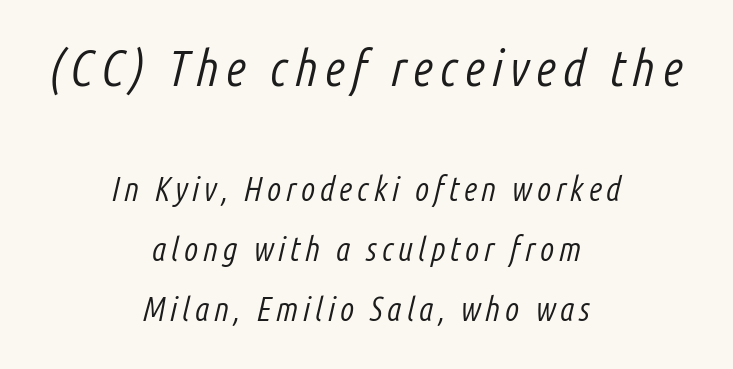
Descenders are the only things crossing below the line. The passage shown leans; its letterforms are oblique. Note the varied advance widths — an 'i' is clearly narrower than an 'm'. Block one is the big one; block two sits smaller underneath. Compared with a flush-left layout, this one balances lines on the center instead. Stem width sits at or under what a default text font uses.
